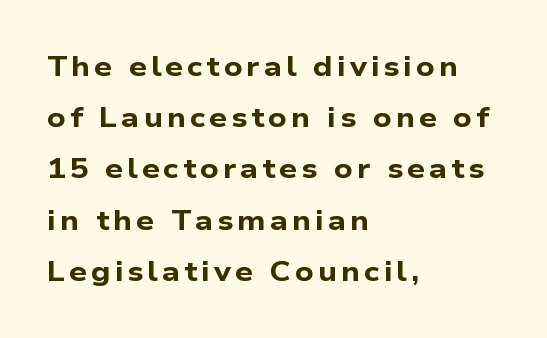
Q: Is the text bold? A: Yes.
Q: Is the typeface a serif or a sans-serif typeface? A: Sans-serif.
Q: Is the text underlined? A: No.
Q: How is the paragraph aligned? A: Left-aligned.
Q: Width (condensed, normal, or wide)? A: Wide.
Q: Stroke contrast? A: Low.
Q: x-height? A: Medium.
Q: Monospaced? A: No.
